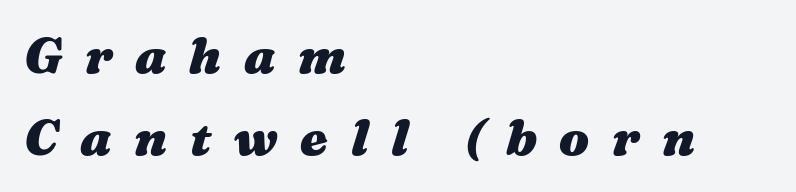
The designer left line spacing at the default. You could not count columns in this text — the font is proportionally spaced. The tracking jumps out immediately: characters are airy and widely separated. These lines stack with their left ends in a neat column. Descenders are the only things crossing below the line.
